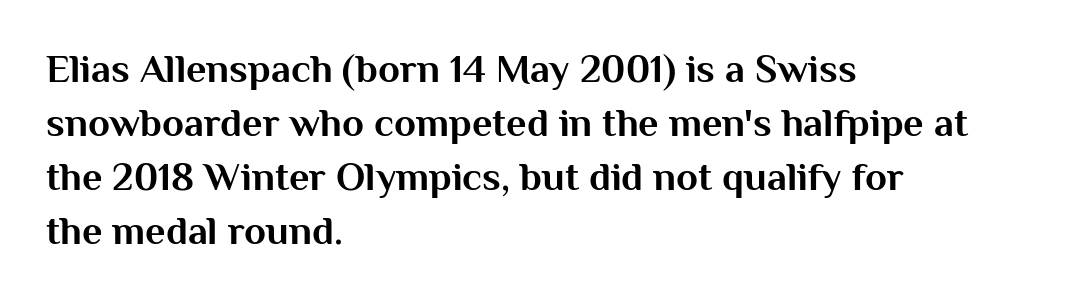
The image shows 40 px bold sans-serif type, upright; set left-aligned, normal line spacing (1.35x), normal letter spacing, not underlined; medium stroke contrast and a medium x-height.
